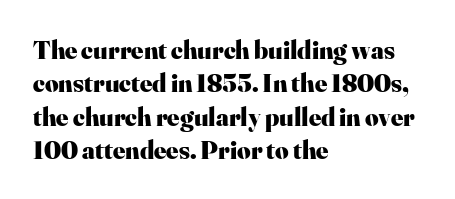
{"italic": "no", "bold": "yes", "underline": "no", "align": "left", "line_spacing": "normal", "line_spacing_ratio": 1.28, "letter_spacing": "normal", "letter_spacing_em": 0.0, "glyph_px": 26}
